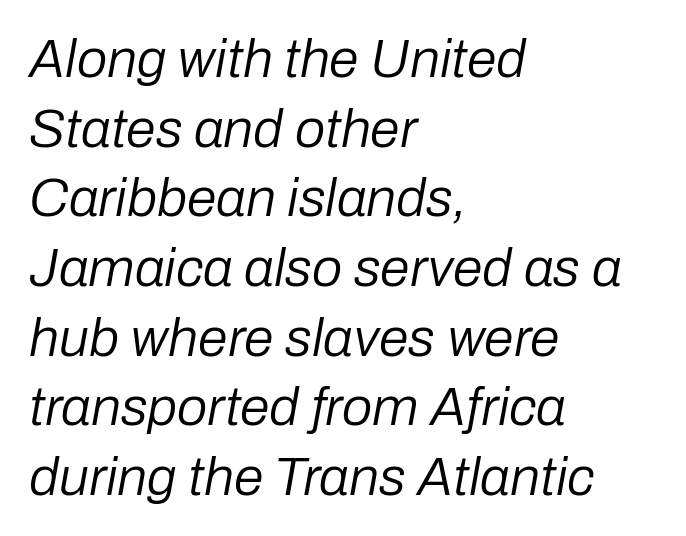
The setting favours the left margin, as ordinary paragraphs usually do. The gaps between neighbouring characters are ordinary and unremarkable. The letterforms sit at book weight or below. Rows of type keep a routine distance in the vertical direction. When letters slant like this, we call the style italic.
